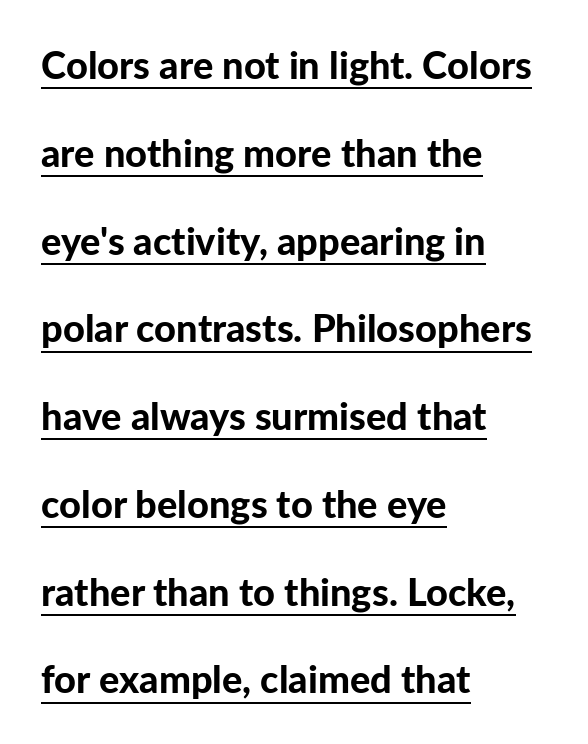
The image shows 38 px bold sans-serif type, upright; set left-aligned, loose line spacing (2.31x), normal letter spacing, underlined; low stroke contrast and a medium x-height.
